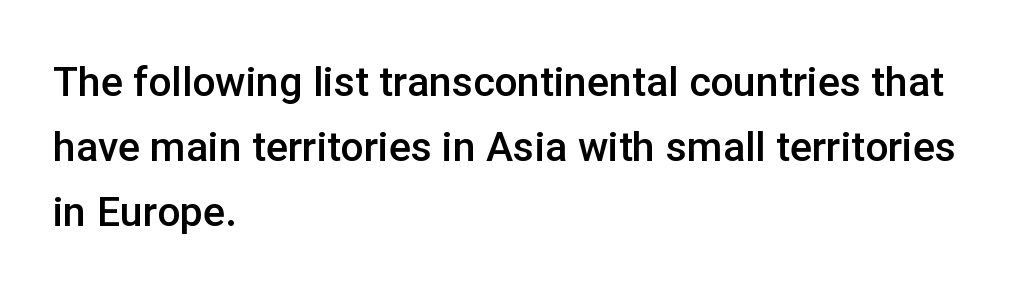
Q: Is the text bold? A: Semi-bold.
Q: Is the text italic (slanted)? A: No, it is upright.
Q: Is the typeface a serif or a sans-serif typeface? A: Sans-serif.
Q: Is the text underlined? A: No.
Q: How is the paragraph aligned? A: Left-aligned.
Q: Is the spacing between letters normal or unusually wide? A: Normal.
Q: Is the spacing between lines tight, normal or loose? A: Normal.
Q: Width (condensed, normal, or wide)? A: Normal.
Q: Stroke contrast? A: Low.
Q: x-height? A: Medium.
Q: Monospaced? A: No.
